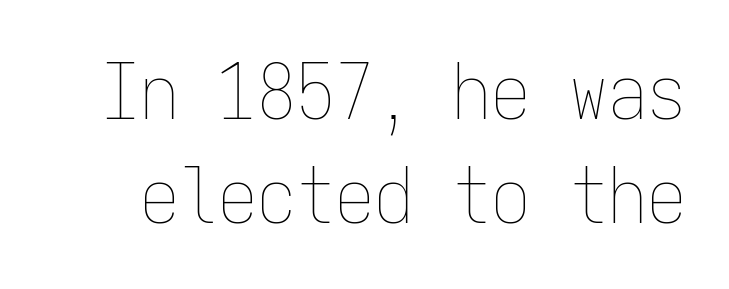
{"italic": "no", "bold": "no", "weight": "thin", "width": "condensed", "stroke_contrast": "low", "x_height": "medium", "monospaced": "yes", "underline": "no", "line_spacing": "normal", "line_spacing_ratio": 1.33, "letter_spacing": "normal", "letter_spacing_em": 0.0, "glyph_px": 78}
